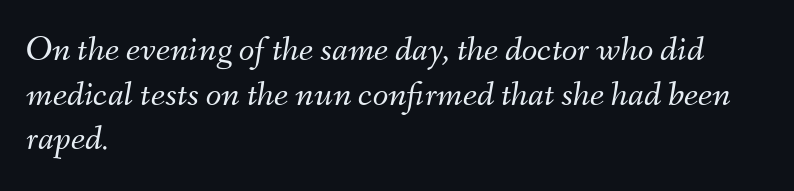
{"italic": "yes", "lean": "right", "slant_degrees": 9, "bold": "no", "weight": "light", "width": "normal", "stroke_contrast": "medium", "x_height": "small", "monospaced": "no", "underline": "no", "align": "left", "line_spacing_ratio": 1.24, "letter_spacing": "normal", "letter_spacing_em": 0.0, "glyph_px": 36}
